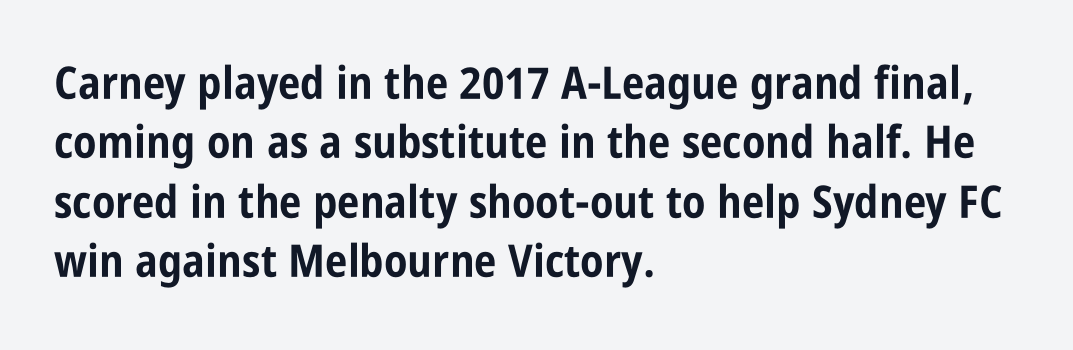
The image shows 45 px bold, condensed sans-serif type, upright; set left-aligned, normal line spacing (1.32x), normal letter spacing, not underlined; low stroke contrast and a large x-height.
